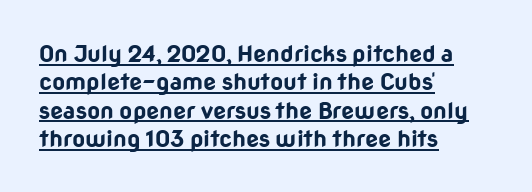
Q: Is the text bold? A: Yes.
Q: Is the text italic (slanted)? A: No, it is upright.
Q: Is the text underlined? A: Yes.
Q: How is the paragraph aligned? A: Left-aligned.
Q: Is the spacing between letters normal or unusually wide? A: Normal.
